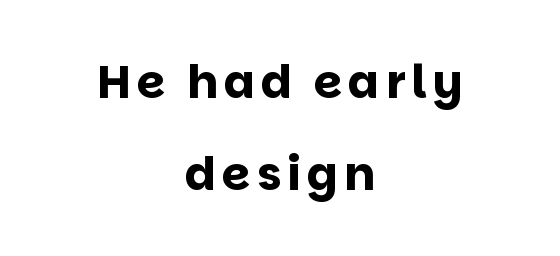
{"serif": "no", "italic": "no", "bold": "yes", "weight": "bold", "width": "normal", "stroke_contrast": "low", "x_height": "large", "monospaced": "no", "underline": "no", "align": "center", "line_spacing": "loose", "line_spacing_ratio": 1.99, "glyph_px": 46}
